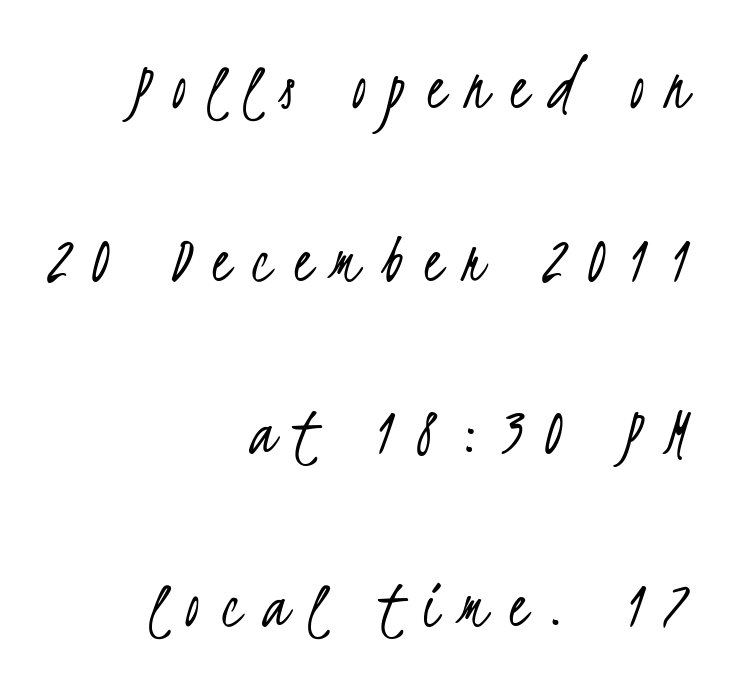
The image shows 71 px light, condensed sans-serif type; set right-aligned, loose line spacing (2.43x), unusually wide letter spacing (+0.3 em), not underlined; low stroke contrast and a small x-height.
